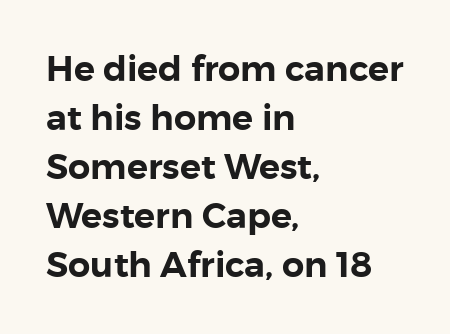
Nope, not italic — everything's standing straight. In terms of leading, this rendering sits right in the middle. Lines of text with bare space underneath. Each letter's strokes conclude bluntly, with no projecting serifs. Casual observation: everything's shoved over to the left. Character widths vary here, with narrow letters taking less room than wide ones.
